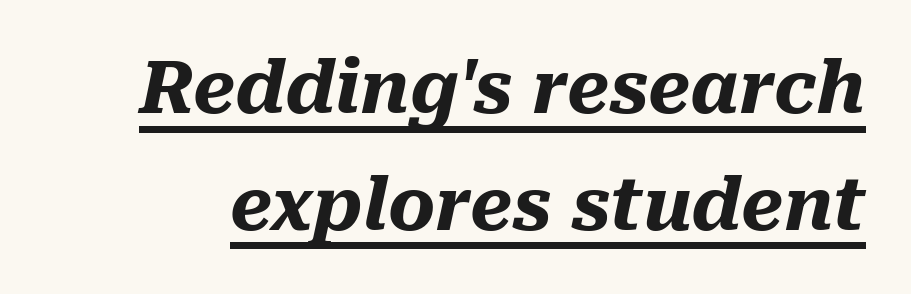
{"italic": "yes", "lean": "right", "slant_degrees": 10, "bold": "yes", "weight": "heavy", "width": "normal", "stroke_contrast": "medium", "x_height": "medium", "monospaced": "no", "underline": "yes", "line_spacing": "normal", "line_spacing_ratio": 1.62, "letter_spacing": "normal", "letter_spacing_em": 0.0, "glyph_px": 72}
